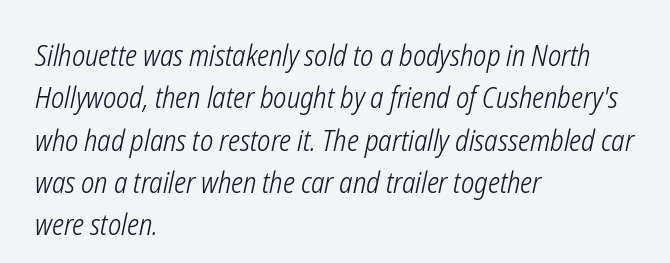
{"italic": "yes", "lean": "right", "slant_degrees": 12, "bold": "no", "weight": "light", "width": "condensed", "stroke_contrast": "low", "x_height": "medium", "monospaced": "no", "underline": "no", "align": "left", "line_spacing": "normal", "line_spacing_ratio": 1.46, "letter_spacing": "normal", "letter_spacing_em": 0.0, "glyph_px": 29}
